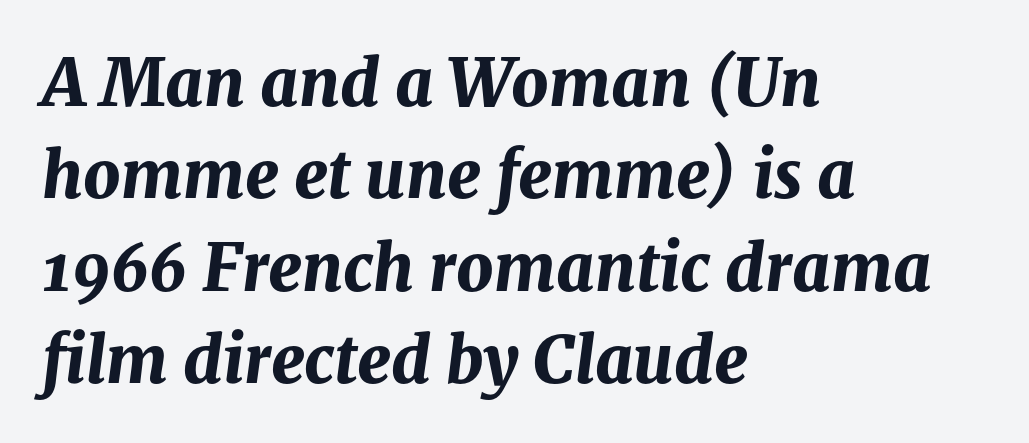
Q: Is the text bold? A: Yes.
Q: Is the text italic (slanted)? A: Yes, it leans right by about 8 degrees.
Q: Is the text underlined? A: No.
Q: How is the paragraph aligned? A: Left-aligned.
Q: Is the spacing between letters normal or unusually wide? A: Normal.
Q: Is the spacing between lines tight, normal or loose? A: Normal.
Q: Width (condensed, normal, or wide)? A: Normal.
Q: Stroke contrast? A: Medium.
Q: x-height? A: Medium.
Q: Monospaced? A: No.
